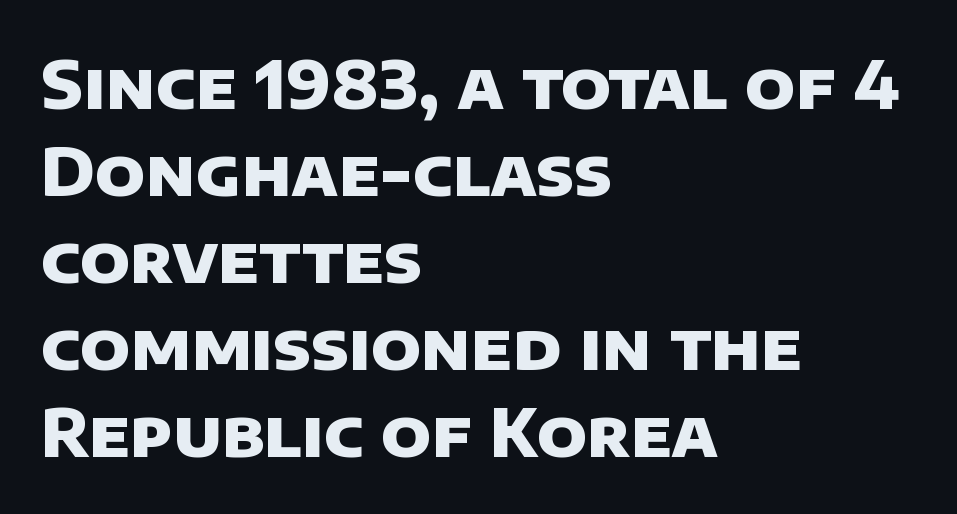
The image shows 66 px heavy sans-serif type; set left-aligned, normal line spacing (1.32x), normal letter spacing, not underlined; low stroke contrast and a large x-height.
